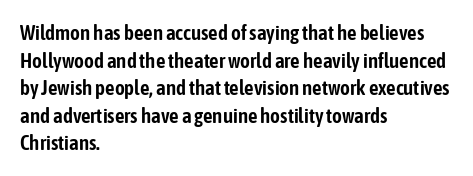
{"italic": "no", "underline": "no", "align": "left", "line_spacing": "normal", "line_spacing_ratio": 1.31, "letter_spacing": "normal", "letter_spacing_em": 0.0, "glyph_px": 21}
